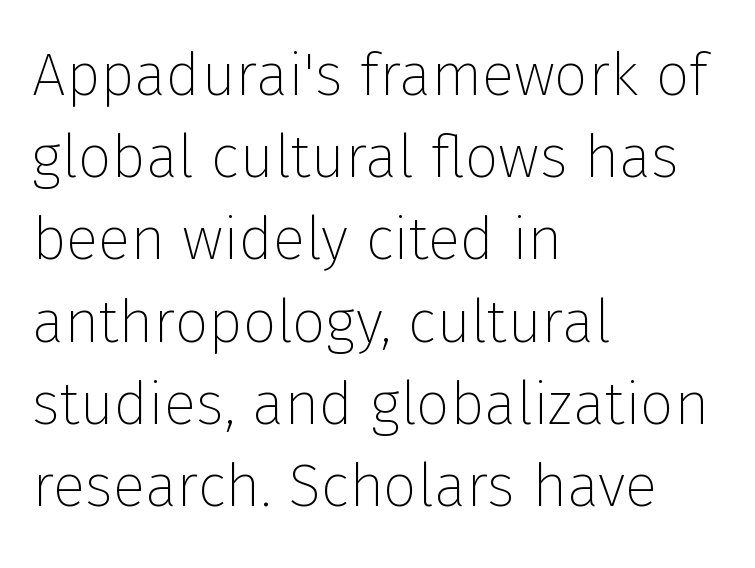
The vertical gap from one line to the next is medium. Do the letters lean? They stand straight. You could not count columns in this text — the font is proportionally spaced. Observe the ordinary spacing: letters are neighbours, not strangers. The strokes carry an ordinary text weight at most.
